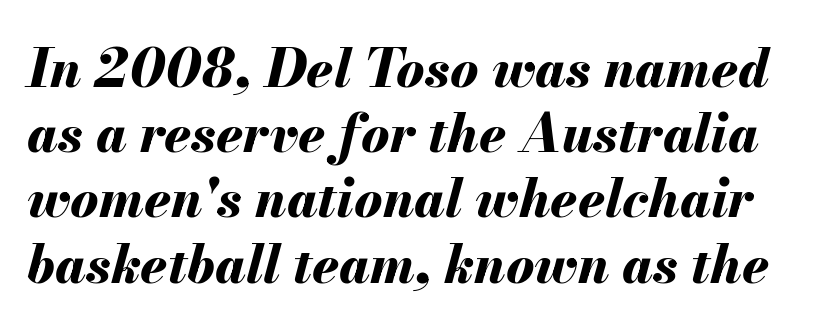
Q: Is the text bold? A: Yes.
Q: Is the text italic (slanted)? A: Yes, it leans right by about 13 degrees.
Q: Is the text underlined? A: No.
Q: Is the spacing between letters normal or unusually wide? A: Normal.
Q: Width (condensed, normal, or wide)? A: Normal.
Q: Stroke contrast? A: Medium.
Q: x-height? A: Small.
Q: Monospaced? A: No.
